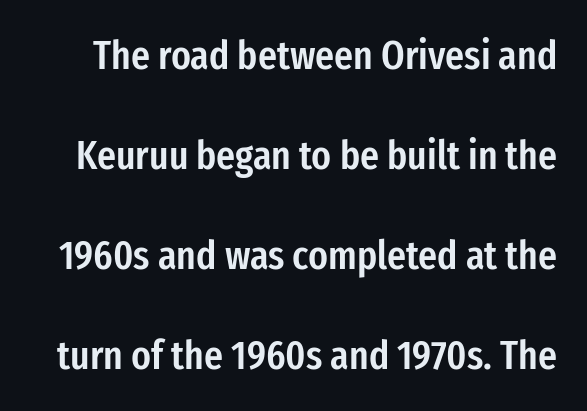
The image shows 41 px semibold, condensed sans-serif type, upright; set loose line spacing (2.44x), normal letter spacing, not underlined; low stroke contrast and a medium x-height.
